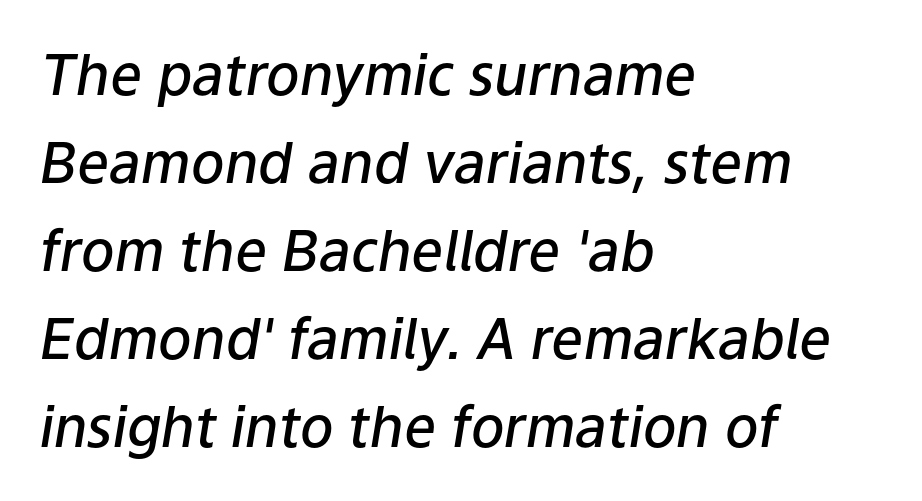
{"italic": "yes", "lean": "right", "slant_degrees": 9, "bold": "semi", "weight": "semibold", "width": "normal", "stroke_contrast": "low", "x_height": "medium", "monospaced": "no", "underline": "no", "align": "left", "line_spacing": "normal", "line_spacing_ratio": 1.57, "letter_spacing": "normal", "letter_spacing_em": 0.0, "glyph_px": 56}
